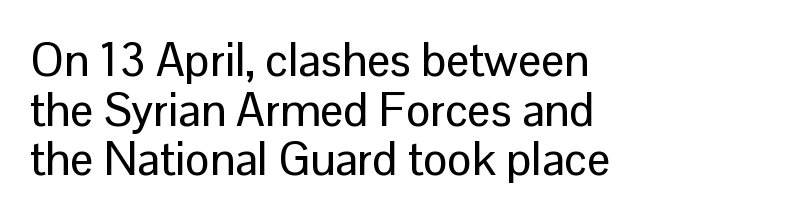
The image shows 46 px sans-serif type, upright; set left-aligned, tight line spacing (1.08x), normal letter spacing, not underlined; low stroke contrast and a medium x-height.
